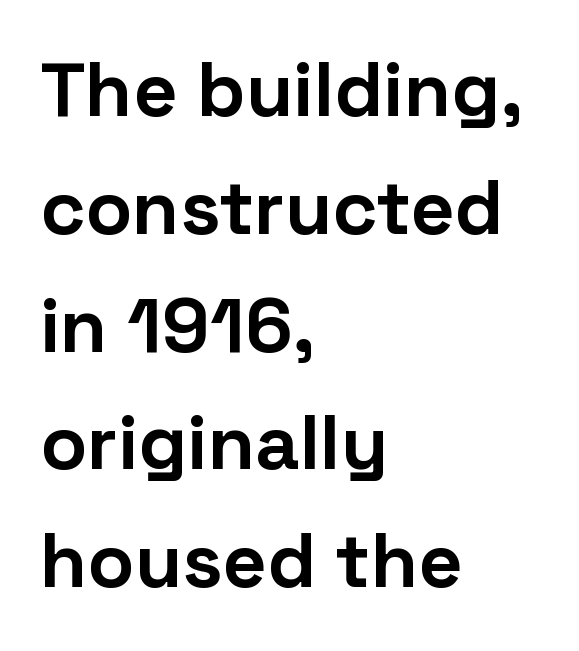
Here the designer chose a conventional face with non-uniform glyph widths. The gaps between neighbouring characters are ordinary and unremarkable. Baseline-to-baseline distance is the conventional proportion of letter height. The zone under the glyphs is completely vacant. Stroke thickness is high; the sample reads as a true bold.
